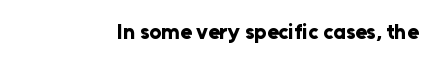
{"italic": "no", "bold": "yes", "underline": "no", "letter_spacing": "normal", "letter_spacing_em": 0.0, "glyph_px": 21}
